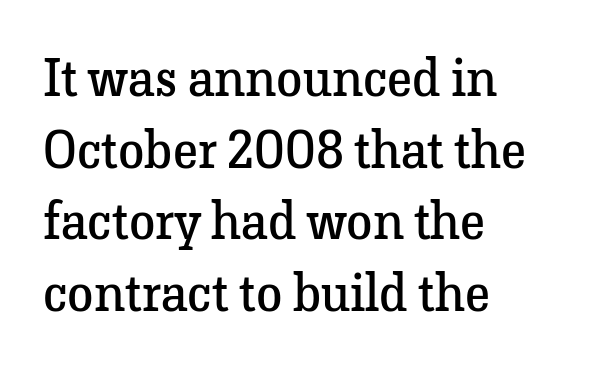
{"serif": "yes", "italic": "no", "bold": "no", "weight": "regular", "width": "normal", "stroke_contrast": "low", "x_height": "medium", "monospaced": "no", "underline": "no", "align": "left", "line_spacing": "normal", "line_spacing_ratio": 1.35, "letter_spacing": "normal", "letter_spacing_em": 0.0, "glyph_px": 53}
